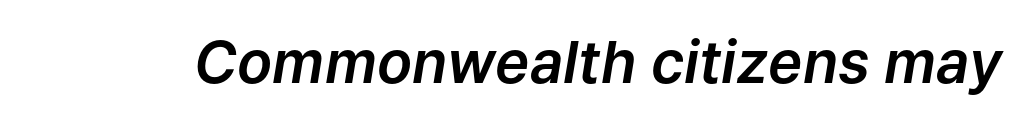
The font's italic variant was chosen for this text. Anything drawn beneath the words? Only blank space. The gaps between neighbouring characters are ordinary and unremarkable. Looks like regular typesetting: each glyph gets only the width it needs.
